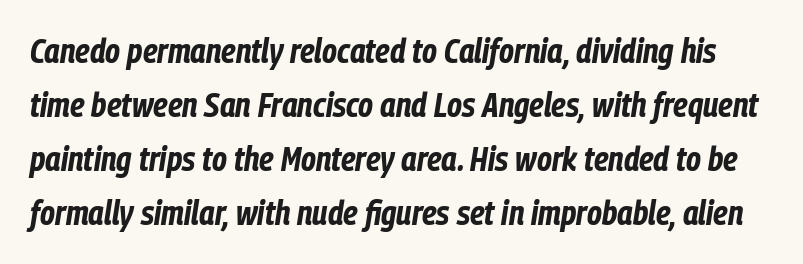
These lines are rendered in a variable-pitch font. These lines were composed using italics. Chunky letters — that's bold for sure. Does extra space separate the letters? No, they use regular spacing. The rendering uses a moderate line-height, typical for paragraphs.
